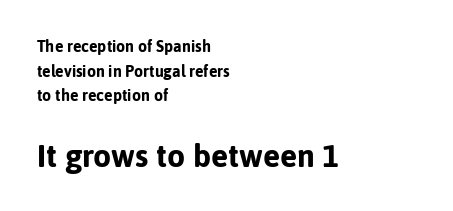
The text block is weighted toward the left margin, trailing off unevenly rightward. Here the glyphs are tracked normally, forming tight word shapes. Is there any slant? The stems are plumb. Every letter is thick-stroked: bold, no question. This sample has the flowing, uneven cadence of proportional lettering.
